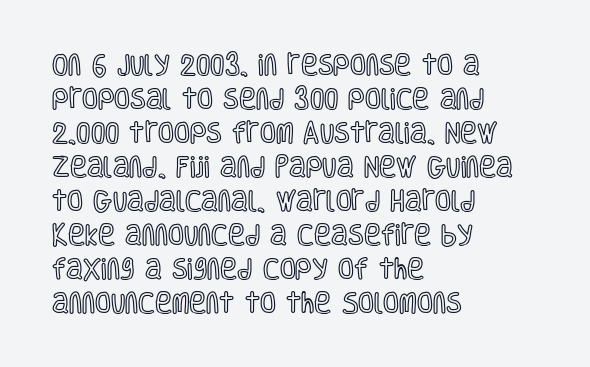
Clear beneath every line of the passage. Notice how descenders clear the ascenders below comfortably — that's standard leading. In terms of letterspacing, this is plain default setting. The lettering stays uniformly vertical, giving the passage a roman look. The lines in this sample share a left origin and differ only in where they stop.
